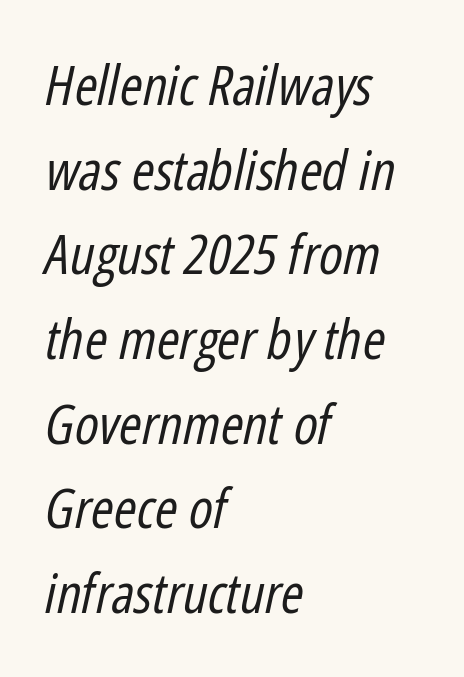
The typeface has the unassuming heft of standard copy or less. A typesetter would call this proportional, since set widths differ per character. A normal amount of white space separates one row of letters from the next. Observe the ordinary spacing: letters are neighbours, not strangers.
